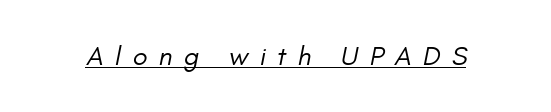
{"italic": "yes", "lean": "right", "slant_degrees": 11, "bold": "no", "underline": "yes", "letter_spacing": "wide", "letter_spacing_em": 0.42, "glyph_px": 27}
